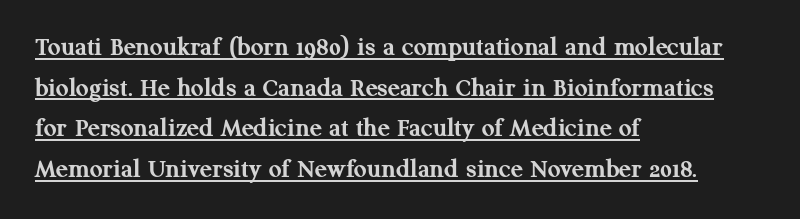
The image shows 28 px semibold serif type, upright; set left-aligned, normal line spacing (1.45x), normal letter spacing, underlined; medium stroke contrast and a medium x-height.
